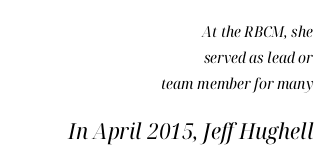
The image shows 22 px text type, italic (leaning right); set right-aligned, line spacing 1.72x, normal letter spacing, not underlined; the second (bottom) block is 1.47x larger.
